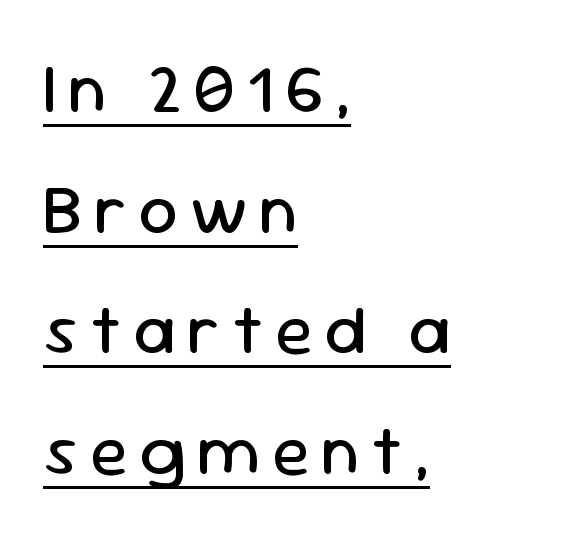
The image shows 69 px regular-weight sans-serif type, upright; set left-aligned, line spacing 1.75x, underlined; low stroke contrast and a medium x-height.
